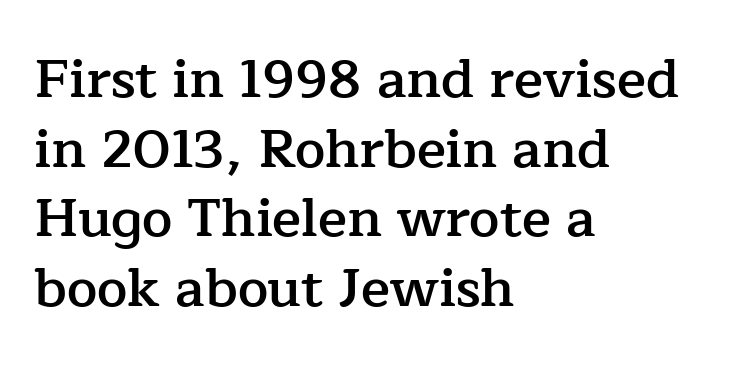
The image shows 54 px semibold serif type, upright; set left-aligned, normal line spacing (1.29x), normal letter spacing, not underlined; low stroke contrast and a medium x-height.
